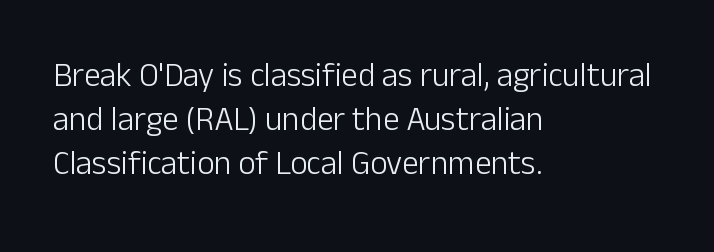
{"serif": "no", "italic": "no", "bold": "no", "weight": "light", "width": "normal", "stroke_contrast": "low", "x_height": "medium", "monospaced": "no", "underline": "no", "align": "left", "line_spacing": "normal", "line_spacing_ratio": 1.34, "letter_spacing": "normal", "letter_spacing_em": 0.0, "glyph_px": 33}
